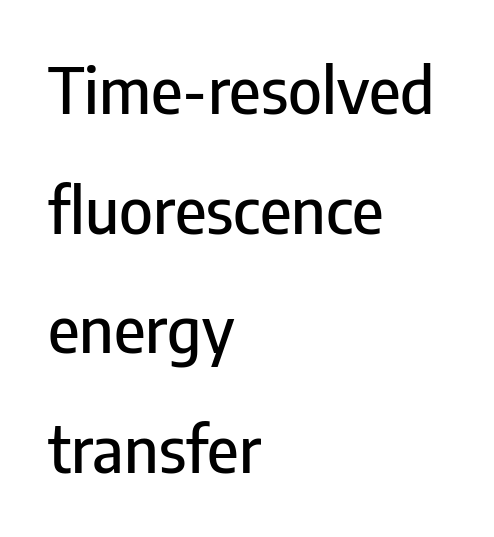
Upright lettering throughout. Letters rest on an invisible, unmarked baseline. Is the letter spacing exaggerated? No — it looks like the ordinary default. The paragraph has a hard left edge and a soft right edge. Does the type have serifs? No, each stem ends abruptly. Spacing verdict: proportional, widths tailored to each character.
